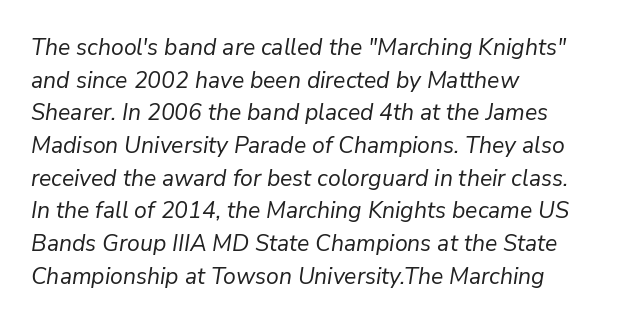
The image shows 23 px text type, italic (leaning right); set left-aligned, normal line spacing (1.42x), normal letter spacing, not underlined.
